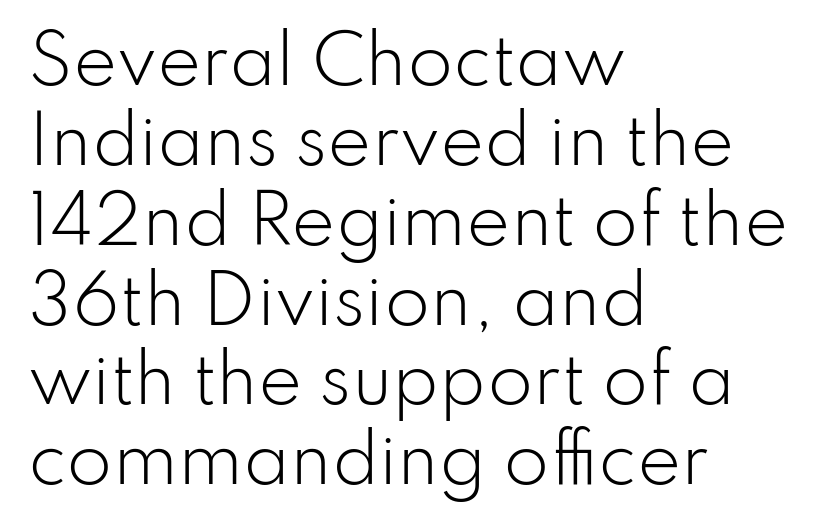
Q: Is the text bold? A: No.
Q: Is the text italic (slanted)? A: No, it is upright.
Q: Is the typeface a serif or a sans-serif typeface? A: Sans-serif.
Q: Is the text underlined? A: No.
Q: How is the paragraph aligned? A: Left-aligned.
Q: Is the spacing between letters normal or unusually wide? A: Normal.
Q: Width (condensed, normal, or wide)? A: Normal.
Q: Stroke contrast? A: Low.
Q: x-height? A: Small.
Q: Monospaced? A: No.
